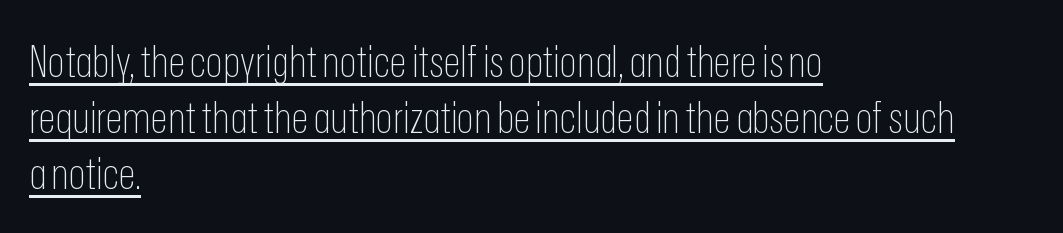
{"serif": "no", "italic": "no", "bold": "no", "weight": "thin", "width": "condensed", "stroke_contrast": "low", "x_height": "medium", "monospaced": "no", "underline": "yes", "align": "left", "line_spacing": "normal", "line_spacing_ratio": 1.27, "letter_spacing": "normal", "letter_spacing_em": 0.0, "glyph_px": 44}
